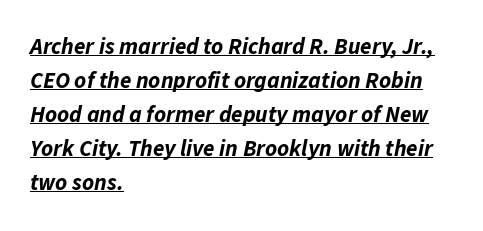
Look at the tracking — it's just the regular setting, nothing added. The passage is arranged the way most books set body copy — flush left. Emphasis by weight is at full strength: bold. What decoration does the sample have? An underline. An italicized treatment has been applied to the whole sample.
